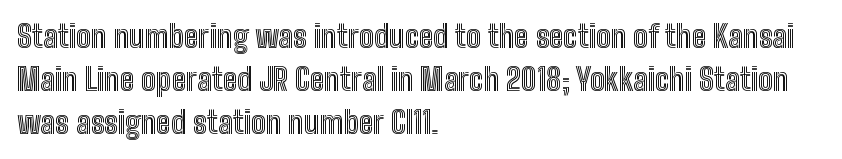
{"italic": "no", "width": "condensed", "x_height": "medium", "monospaced": "no", "underline": "no", "align": "left", "line_spacing": "normal", "line_spacing_ratio": 1.39, "letter_spacing": "normal", "letter_spacing_em": 0.0, "glyph_px": 31}
